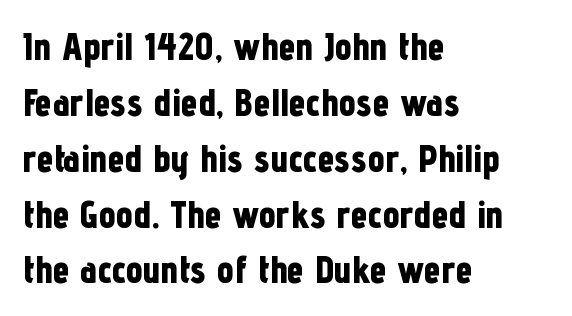
Q: Is the text bold? A: Yes.
Q: Is the text italic (slanted)? A: No, it is upright.
Q: Is the typeface a serif or a sans-serif typeface? A: Sans-serif.
Q: Is the text underlined? A: No.
Q: How is the paragraph aligned? A: Left-aligned.
Q: Is the spacing between letters normal or unusually wide? A: Normal.
Q: Is the spacing between lines tight, normal or loose? A: Normal.
Q: Width (condensed, normal, or wide)? A: Condensed.
Q: Stroke contrast? A: Low.
Q: x-height? A: Medium.
Q: Monospaced? A: No.
